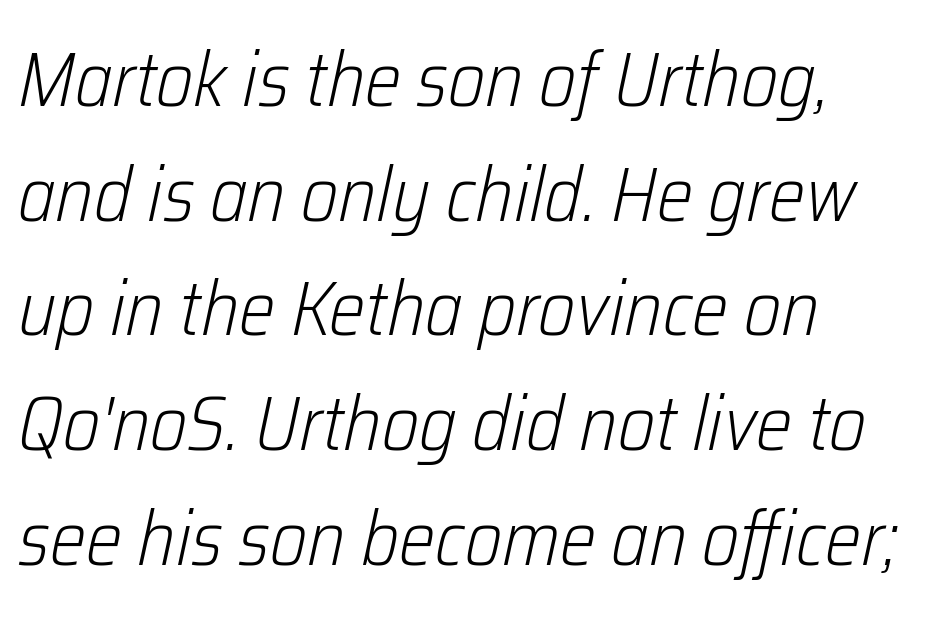
These lines sit exactly where default settings would place them. This sample uses an oblique cut, with every glyph tilted off the vertical. Unmarked baselines from the first word to the last. You could not count columns in this text — the font is proportionally spaced. The letterforms sit at book weight or below.
